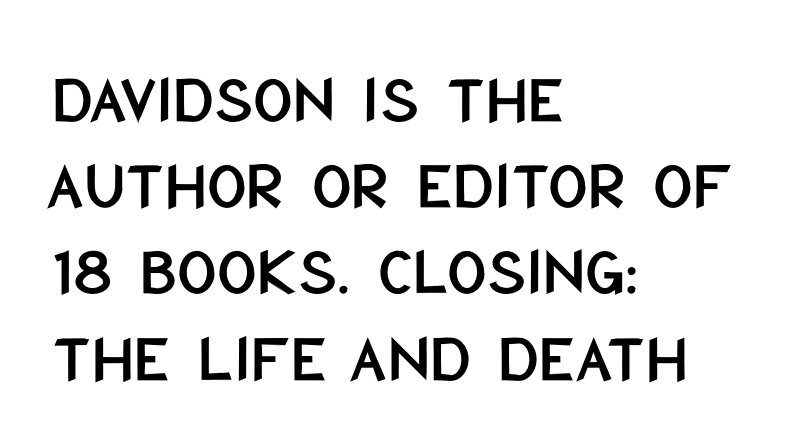
{"serif": "no", "italic": "no", "width": "condensed", "stroke_contrast": "low", "x_height": "large", "monospaced": "no", "underline": "no", "align": "left", "line_spacing": "normal", "line_spacing_ratio": 1.25, "letter_spacing": "normal", "letter_spacing_em": 0.0, "glyph_px": 69}
